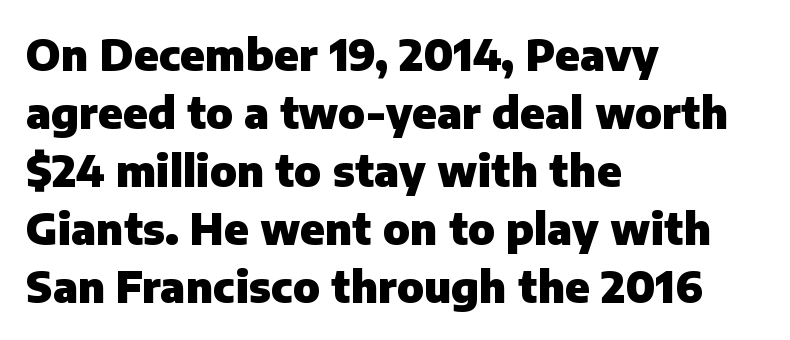
{"serif": "no", "italic": "no", "bold": "yes", "weight": "heavy", "width": "normal", "stroke_contrast": "low", "x_height": "medium", "monospaced": "no", "underline": "no", "align": "left", "line_spacing": "normal", "line_spacing_ratio": 1.35, "letter_spacing": "normal", "letter_spacing_em": 0.0, "glyph_px": 43}
